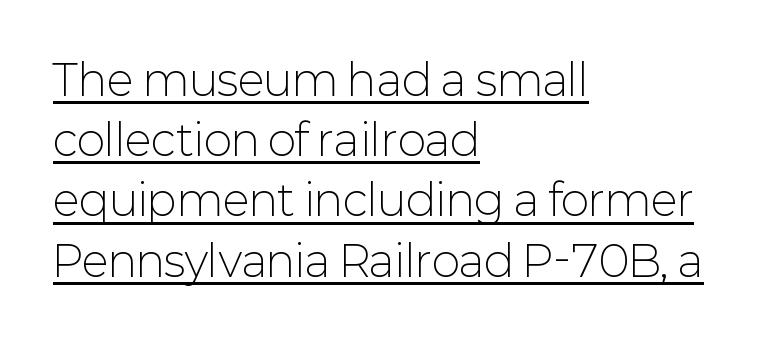
The image shows 43 px light sans-serif type, upright; set left-aligned, normal line spacing (1.4x), normal letter spacing, underlined; low stroke contrast and a medium x-height.
